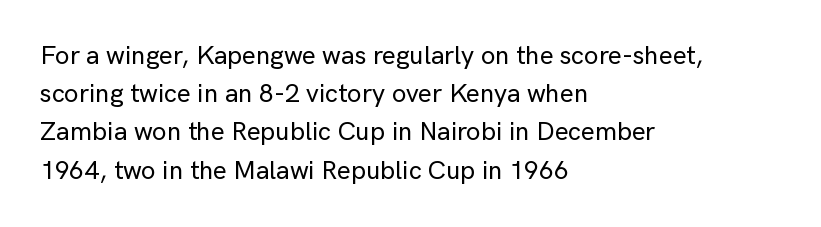
Glance below the letters and you will spot only blank space. Interline gaps are of average width in this sample. The type sits square on the baseline with zero lean. The text block is weighted toward the left margin, trailing off unevenly rightward. These lines keep a tight, regular rhythm from letter to letter.
